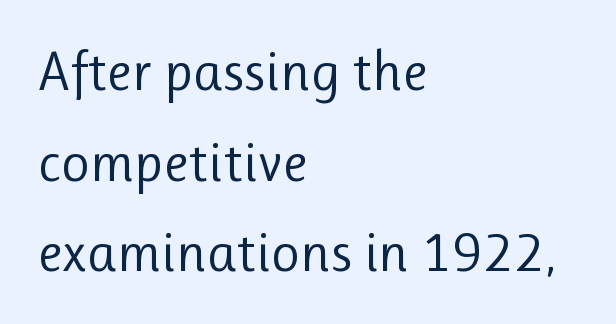
{"serif": "no", "italic": "no", "bold": "no", "weight": "regular", "width": "normal", "stroke_contrast": "low", "x_height": "medium", "monospaced": "no", "underline": "no", "align": "left", "line_spacing": "normal", "line_spacing_ratio": 1.62, "letter_spacing": "normal", "letter_spacing_em": 0.0, "glyph_px": 56}
